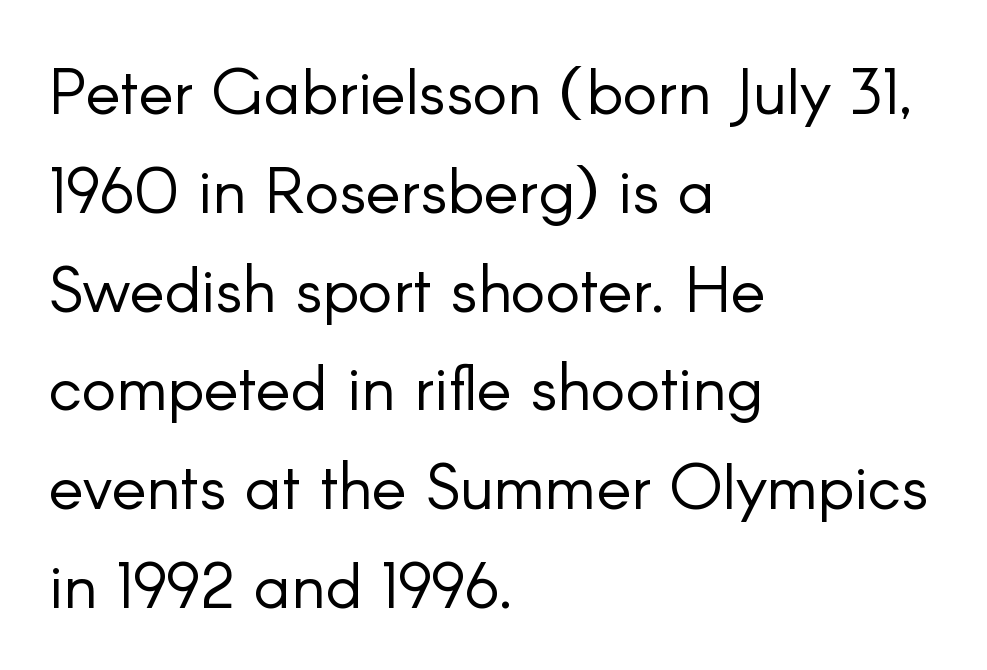
Q: Is the text bold? A: No.
Q: Is the text italic (slanted)? A: No, it is upright.
Q: Is the typeface a serif or a sans-serif typeface? A: Sans-serif.
Q: Is the text underlined? A: No.
Q: How is the paragraph aligned? A: Left-aligned.
Q: Is the spacing between letters normal or unusually wide? A: Normal.
Q: Is the spacing between lines tight, normal or loose? A: Normal.
Q: Width (condensed, normal, or wide)? A: Normal.
Q: Stroke contrast? A: Low.
Q: x-height? A: Small.
Q: Monospaced? A: No.
